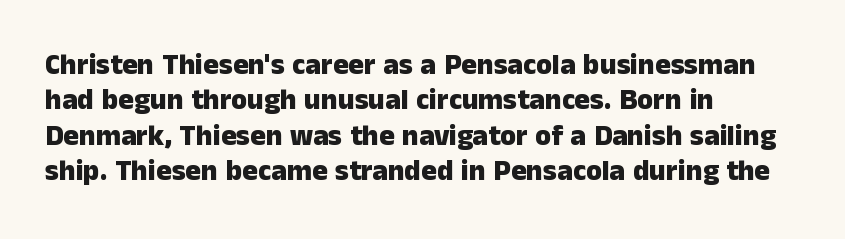
Typographically, this falls in the sans-serif category. Proportional: the letters do not fall into vertical columns. The space beneath each line is pristine and unruled. The rendering anchors every line to the left-hand side. The letters stand straight up with perfectly vertical stems.
